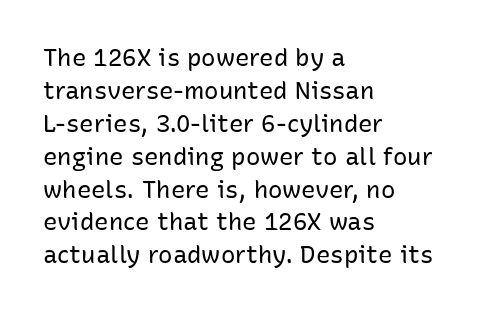
{"italic": "no", "bold": "no", "underline": "no", "align": "left", "line_spacing": "normal", "line_spacing_ratio": 1.37, "letter_spacing": "normal", "letter_spacing_em": 0.0, "glyph_px": 24}
